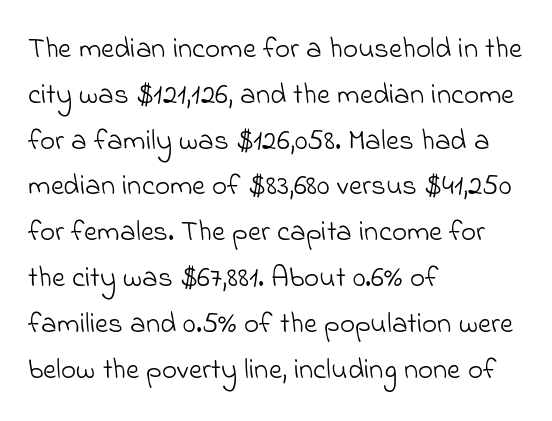
{"serif": "no", "bold": "no", "weight": "light", "width": "normal", "stroke_contrast": "low", "x_height": "small", "monospaced": "no", "underline": "no", "align": "left", "line_spacing": "normal", "line_spacing_ratio": 1.58, "letter_spacing": "normal", "letter_spacing_em": 0.0, "glyph_px": 29}
